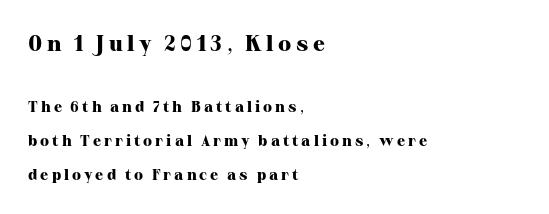
{"italic": "no", "bold": "yes", "underline": "no", "align": "left", "line_spacing": "loose", "line_spacing_ratio": 2.28, "letter_spacing": "wide", "letter_spacing_em": 0.2, "larger_block": "first", "size_ratio": 1.47, "glyph_px": 22}
